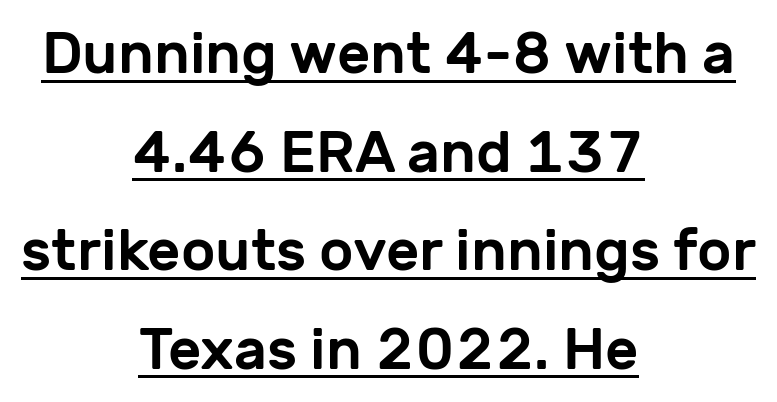
{"serif": "no", "italic": "no", "width": "normal", "stroke_contrast": "low", "x_height": "medium", "monospaced": "no", "underline": "yes", "align": "center", "line_spacing": "normal", "line_spacing_ratio": 1.7, "letter_spacing": "normal", "letter_spacing_em": 0.0, "glyph_px": 58}
